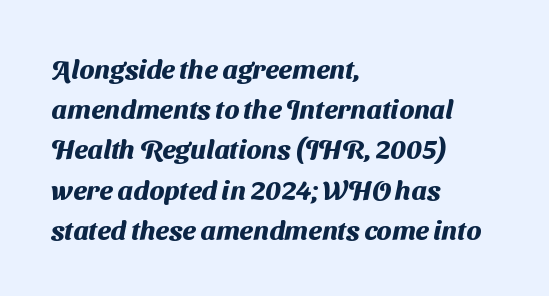
{"bold": "yes", "underline": "no", "align": "left", "line_spacing": "normal", "line_spacing_ratio": 1.49, "letter_spacing": "normal", "letter_spacing_em": 0.0, "glyph_px": 27}
